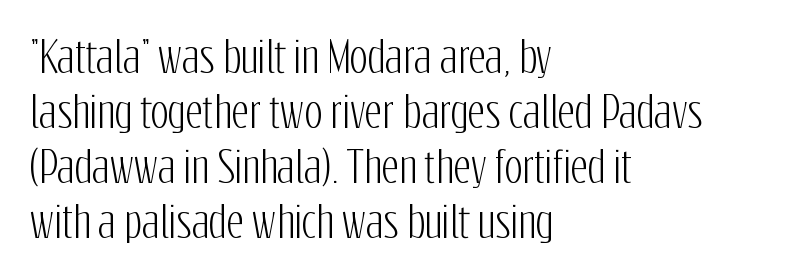
Q: Is the text italic (slanted)? A: No, it is upright.
Q: Is the typeface a serif or a sans-serif typeface? A: Sans-serif.
Q: Is the text underlined? A: No.
Q: How is the paragraph aligned? A: Left-aligned.
Q: Is the spacing between letters normal or unusually wide? A: Normal.
Q: Is the spacing between lines tight, normal or loose? A: Normal.
Q: Width (condensed, normal, or wide)? A: Condensed.
Q: Stroke contrast? A: Low.
Q: x-height? A: Medium.
Q: Monospaced? A: No.
